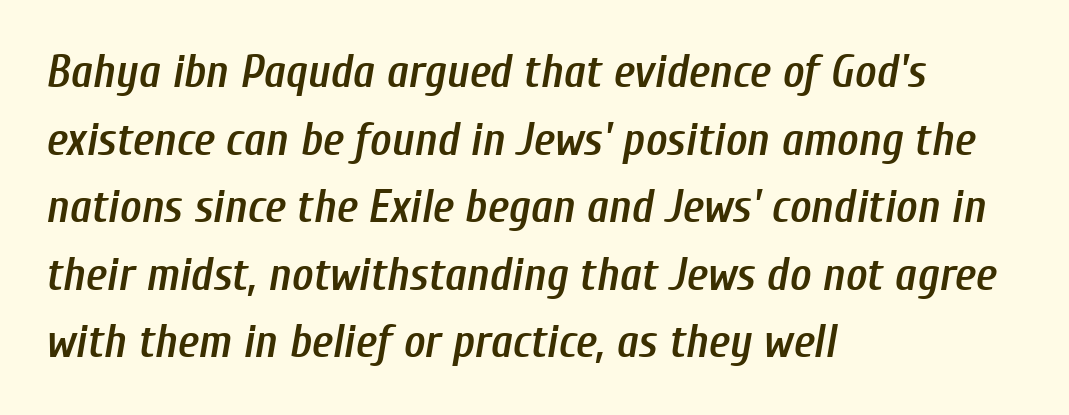
Q: Is the text bold? A: Semi-bold.
Q: Is the text italic (slanted)? A: Yes, it leans right by about 10 degrees.
Q: Is the text underlined? A: No.
Q: How is the paragraph aligned? A: Left-aligned.
Q: Is the spacing between letters normal or unusually wide? A: Normal.
Q: Is the spacing between lines tight, normal or loose? A: Normal.
Q: Width (condensed, normal, or wide)? A: Condensed.
Q: Stroke contrast? A: Low.
Q: x-height? A: Medium.
Q: Monospaced? A: No.
